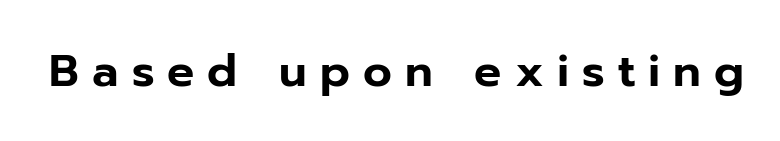
Any mark beneath the type? The region is blank. This sample has the flowing, uneven cadence of proportional lettering. In terms of posture, this sample is upright. A typesetter would call this heavily tracked-out type. Is this a sans? Yes — the strokes have no serifs.
